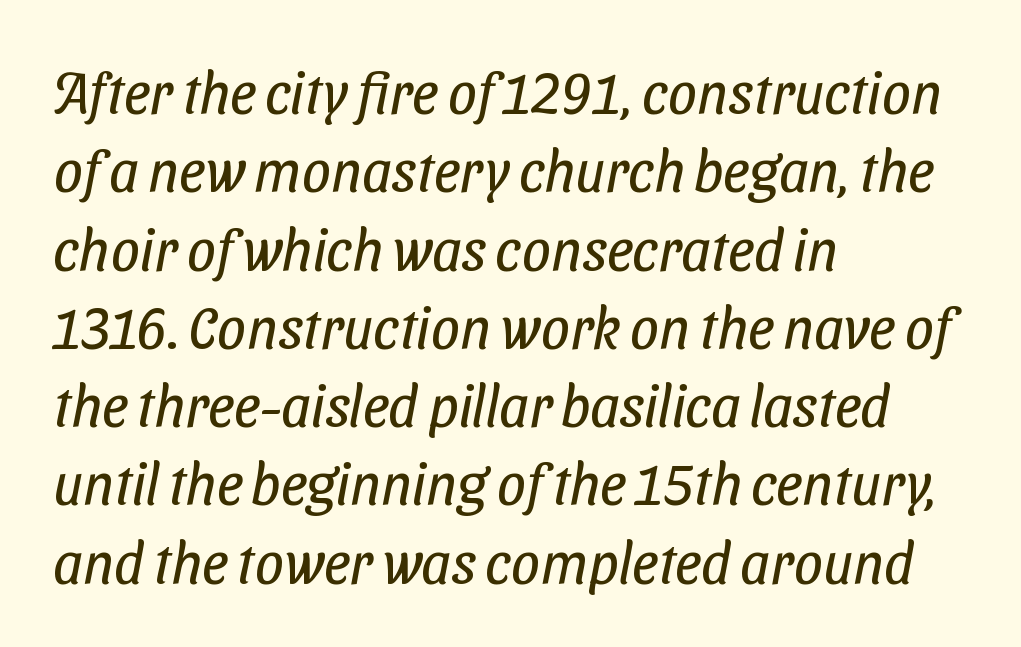
{"serif": "no", "bold": "no", "weight": "regular", "width": "condensed", "stroke_contrast": "low", "x_height": "medium", "monospaced": "no", "underline": "no", "align": "left", "line_spacing": "normal", "line_spacing_ratio": 1.35, "letter_spacing": "normal", "letter_spacing_em": 0.0, "glyph_px": 58}
